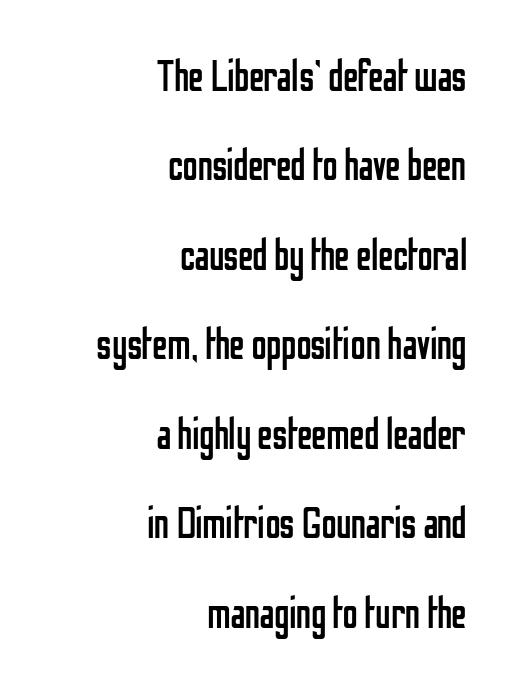
Q: Is the text bold? A: No.
Q: Is the text italic (slanted)? A: No, it is upright.
Q: Is the typeface a serif or a sans-serif typeface? A: Sans-serif.
Q: Is the text underlined? A: No.
Q: How is the paragraph aligned? A: Right-aligned.
Q: Is the spacing between letters normal or unusually wide? A: Normal.
Q: Is the spacing between lines tight, normal or loose? A: Loose.
Q: Width (condensed, normal, or wide)? A: Condensed.
Q: Stroke contrast? A: Low.
Q: x-height? A: Medium.
Q: Monospaced? A: No.
